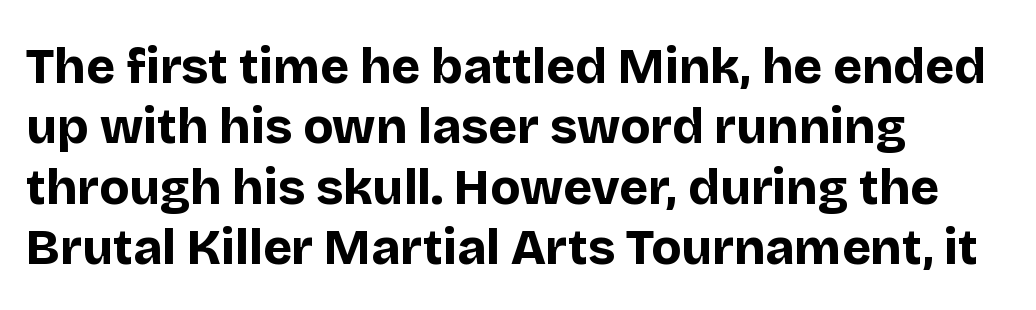
{"serif": "no", "italic": "no", "bold": "yes", "weight": "bold", "width": "normal", "stroke_contrast": "low", "x_height": "large", "monospaced": "no", "underline": "no", "align": "left", "line_spacing_ratio": 1.23, "letter_spacing": "normal", "letter_spacing_em": 0.0, "glyph_px": 49}
